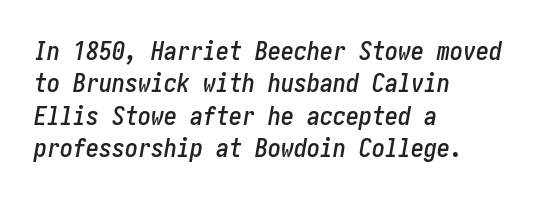
This sample keeps an unexceptional amount of space between lines. The strip under each line holds only bare page. Notice how the passage keeps a crisp vertical edge on the left only. The face used here is rendered with its standard letterfit. The face used here has a pronounced slope to its letters.
